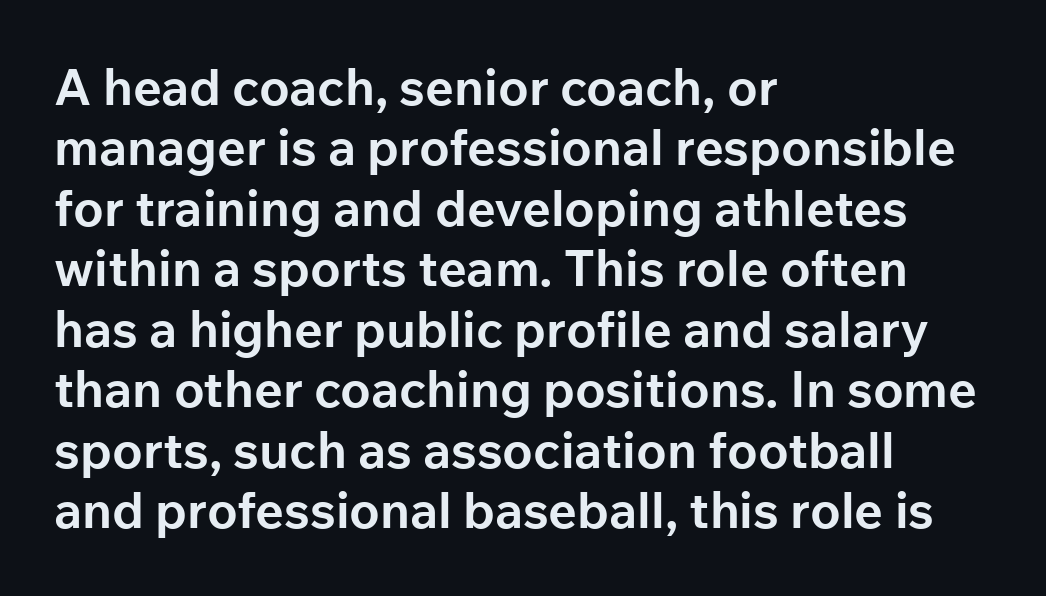
The image shows 50 px bold sans-serif type, upright; set left-aligned, line spacing 1.21x, normal letter spacing, not underlined; low stroke contrast and a medium x-height.
